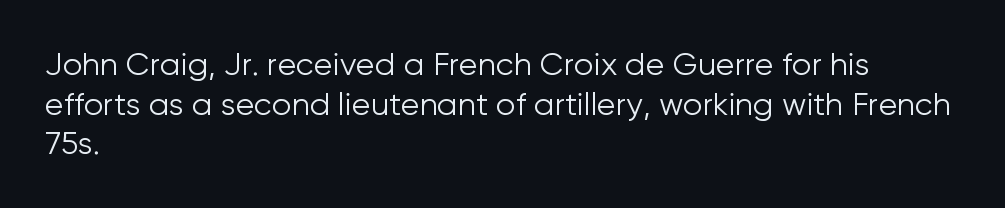
The image shows 31 px light sans-serif type, upright; set left-aligned, normal line spacing (1.28x), normal letter spacing, not underlined; low stroke contrast and a medium x-height.
